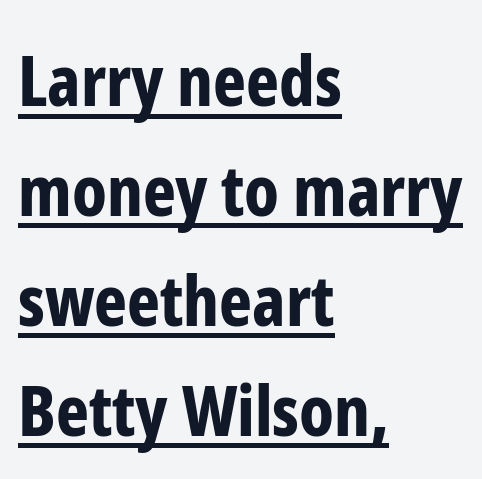
Vertical strokes here are truly vertical. Compared with undecorated copy, this sample adds a rule below the words. Characters follow at the spacing the type designer built in. In terms of leading, this rendering sits right in the middle. Layout note: lines flush left.
